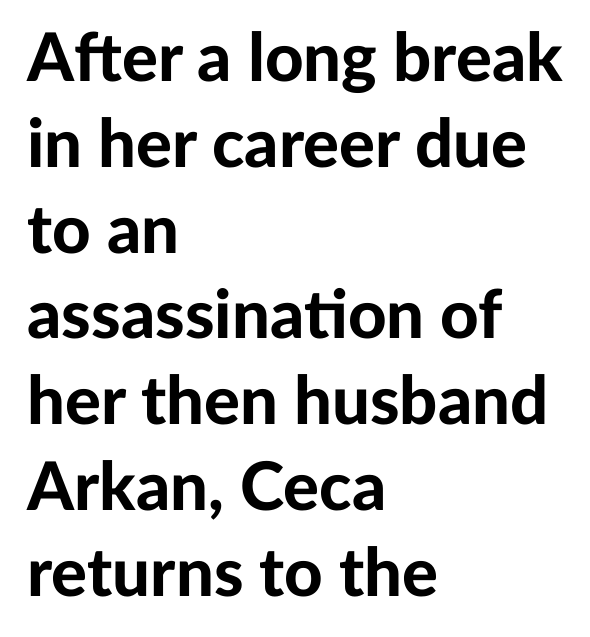
Every row of glyphs begins at an identical x-position on the left. Heavy-handed strokes throughout: this text is bold. Check where the strokes stop: nothing finishes them off — pure sans. Unlike italic type, these characters show no tilt at all.
